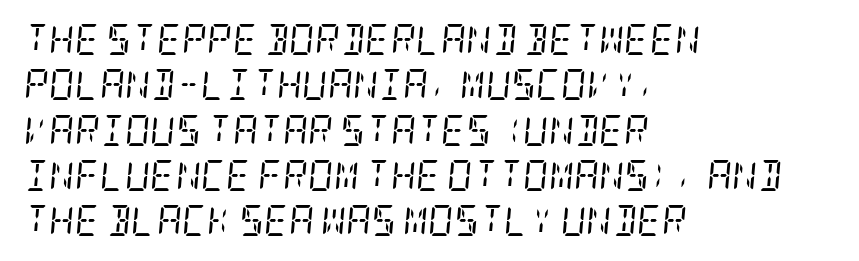
{"serif": "yes", "italic": "yes", "lean": "right", "slant_degrees": 5, "bold": "no", "weight": "regular", "width": "condensed", "stroke_contrast": "low", "x_height": "large", "underline": "no", "align": "left", "line_spacing": "normal", "line_spacing_ratio": 1.46, "letter_spacing": "normal", "letter_spacing_em": 0.0, "glyph_px": 31}
